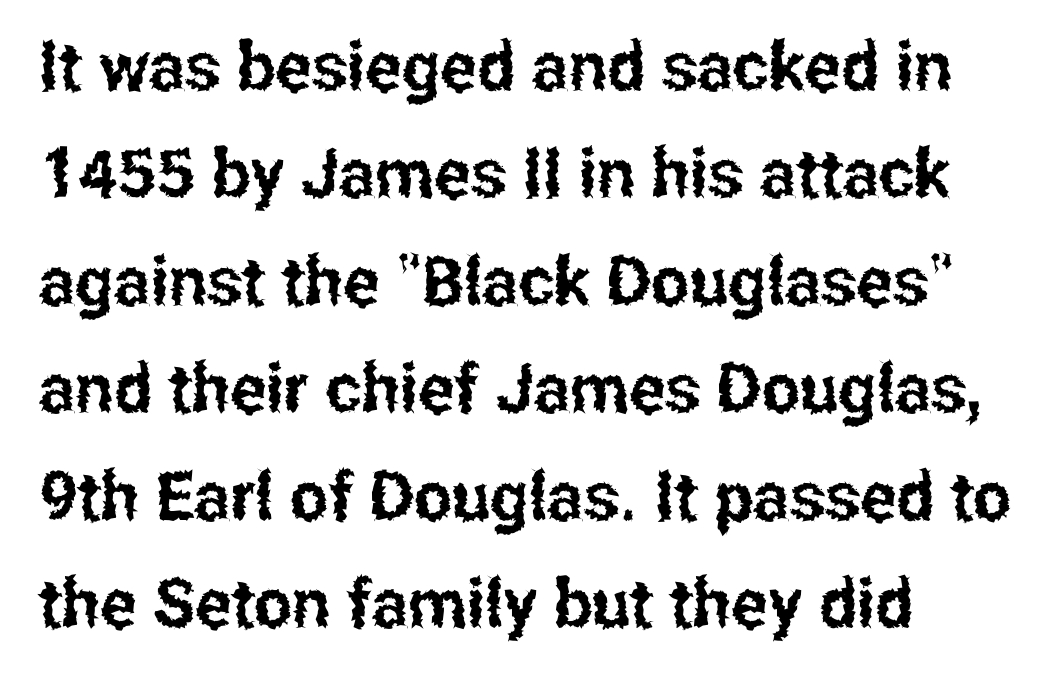
Q: Is the text italic (slanted)? A: No, it is upright.
Q: Is the typeface a serif or a sans-serif typeface? A: Sans-serif.
Q: Is the text underlined? A: No.
Q: How is the paragraph aligned? A: Left-aligned.
Q: Is the spacing between letters normal or unusually wide? A: Normal.
Q: Is the spacing between lines tight, normal or loose? A: Normal.
Q: Width (condensed, normal, or wide)? A: Condensed.
Q: Stroke contrast? A: Low.
Q: x-height? A: Medium.
Q: Monospaced? A: No.
